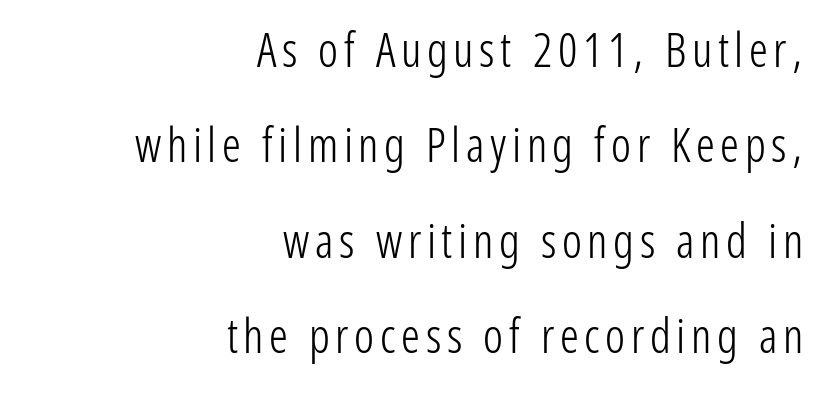
The image shows 47 px light, condensed sans-serif type, upright; set right-aligned, loose line spacing (2.03x), not underlined; low stroke contrast and a medium x-height.
